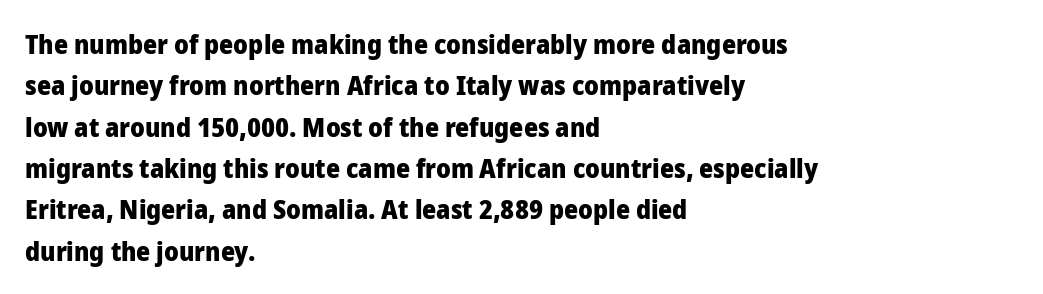
{"italic": "no", "bold": "yes", "underline": "no", "align": "left", "line_spacing": "normal", "line_spacing_ratio": 1.53, "letter_spacing": "normal", "letter_spacing_em": 0.0, "glyph_px": 27}
